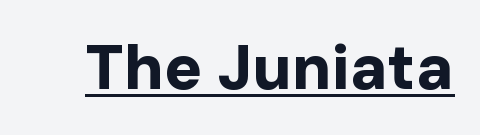
Check the space under the baseline: a stroke is drawn there. Its strokes are broad and dark, the hallmark of bold type. Characters remain perfectly vertical along every line. A typesetter would label this face a sans. You could call the tracking neutral — neither tight nor loose. Is this a fixed-width face? No — the glyphs have proportional, varying widths.
